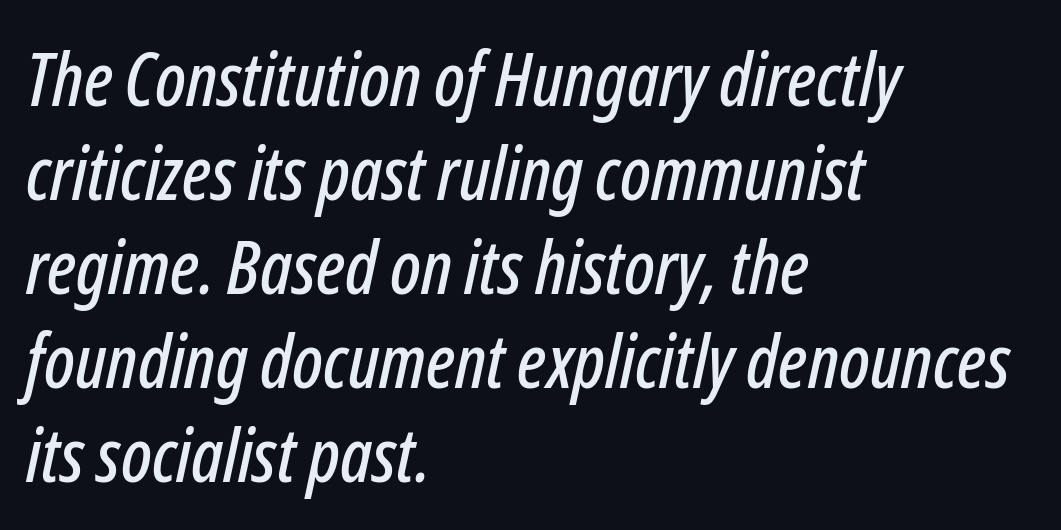
Q: Is the text italic (slanted)? A: Yes, it leans right by about 12 degrees.
Q: Is the text underlined? A: No.
Q: How is the paragraph aligned? A: Left-aligned.
Q: Is the spacing between letters normal or unusually wide? A: Normal.
Q: Is the spacing between lines tight, normal or loose? A: Normal.
Q: Width (condensed, normal, or wide)? A: Condensed.
Q: Stroke contrast? A: Low.
Q: x-height? A: Medium.
Q: Monospaced? A: No.
